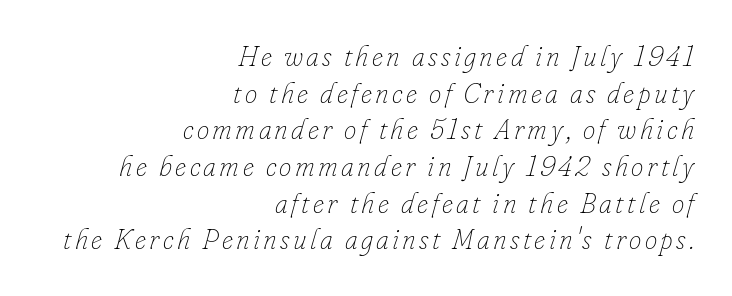
{"italic": "yes", "lean": "right", "slant_degrees": 16, "bold": "no", "weight": "thin", "width": "normal", "stroke_contrast": "low", "x_height": "small", "monospaced": "no", "underline": "no", "align": "right", "line_spacing": "normal", "line_spacing_ratio": 1.31, "glyph_px": 28}
